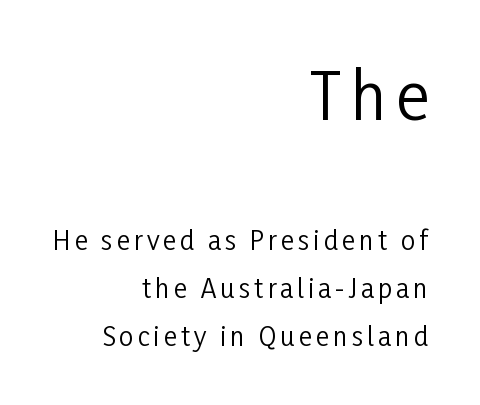
The image shows 64 px regular-weight, condensed sans-serif type, upright; set right-aligned, line spacing 1.85x, not underlined; the first (top) block is 2.46x larger; low stroke contrast and a medium x-height.
